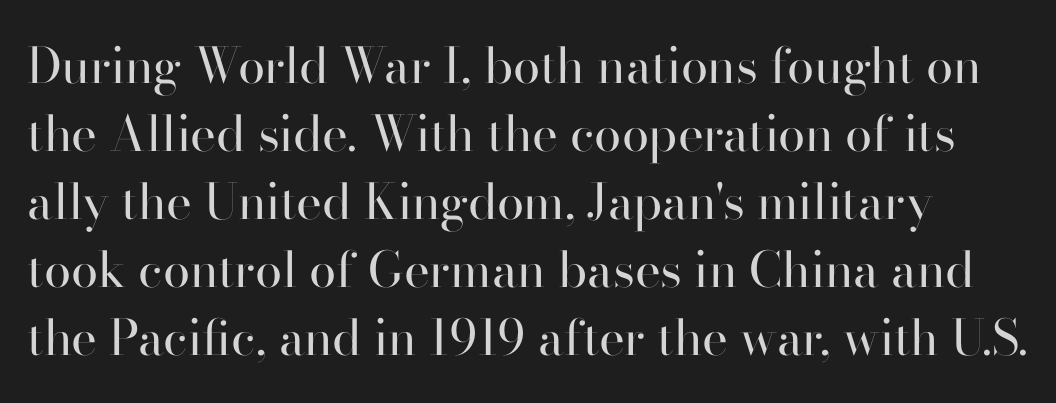
Q: Is the text bold? A: No.
Q: Is the text italic (slanted)? A: No, it is upright.
Q: Is the typeface a serif or a sans-serif typeface? A: Serif.
Q: Is the text underlined? A: No.
Q: Is the spacing between letters normal or unusually wide? A: Normal.
Q: Is the spacing between lines tight, normal or loose? A: Normal.
Q: Width (condensed, normal, or wide)? A: Normal.
Q: Stroke contrast? A: High.
Q: x-height? A: Small.
Q: Monospaced? A: No.
